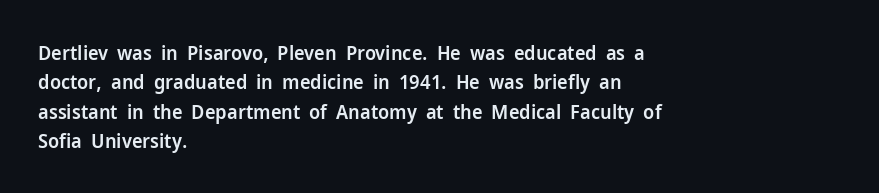
A bare baseline throughout the passage. Vertically, the passage feels balanced, rows spaced as you'd expect. Horizontal alignment here is leftward, the default for most running prose. Is the type bold? Partly — it's a semibold, heavier than regular but not fully bold.
